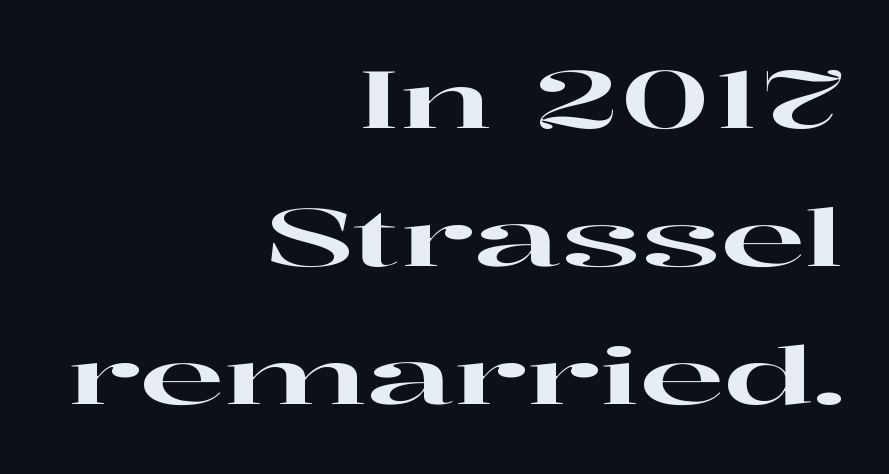
The image shows 79 px wide serif type, upright; set right-aligned, line spacing 1.75x, normal letter spacing, not underlined; high stroke contrast and a medium x-height.
